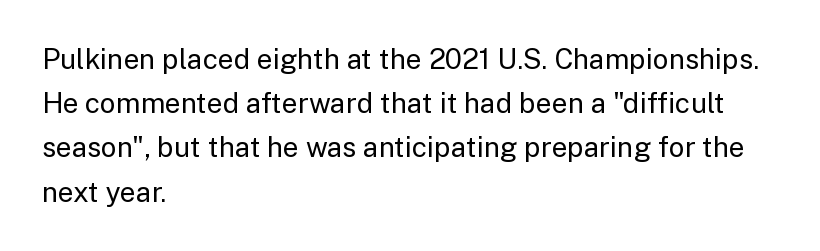
{"serif": "no", "italic": "no", "bold": "no", "weight": "regular", "width": "normal", "stroke_contrast": "low", "x_height": "medium", "monospaced": "no", "underline": "no", "align": "left", "line_spacing": "normal", "line_spacing_ratio": 1.58, "letter_spacing": "normal", "letter_spacing_em": 0.0, "glyph_px": 28}
